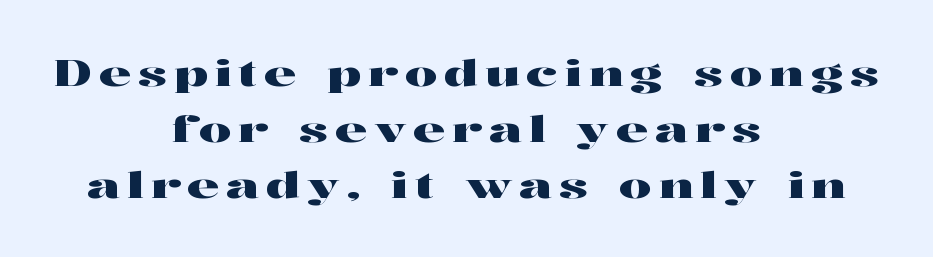
Is this a fixed-width face? No — the glyphs have proportional, varying widths. This block has exactly the height ordinary leading produces. The passage is arranged like a title page — every line centered. Anything drawn beneath the words? Only blank space. Type style note: has serifs. The lettering stays uniformly vertical, giving the passage a roman look.
